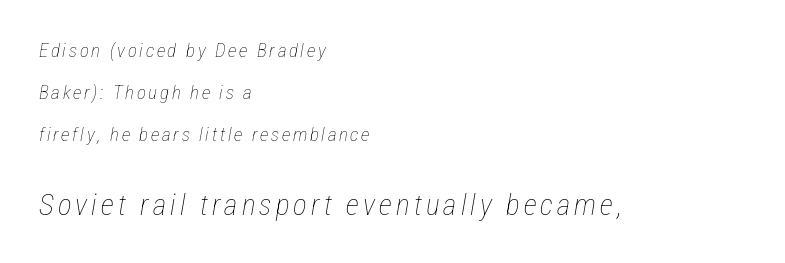
Q: Is the text bold? A: No.
Q: Is the text italic (slanted)? A: Yes, it leans right by about 12 degrees.
Q: Is the text underlined? A: No.
Q: How is the paragraph aligned? A: Left-aligned.
Q: Is the spacing between lines tight, normal or loose? A: Loose.
Q: Which block of text is set in a larger size, the first (top) or the second (bottom)? A: The second (bottom) one.
Q: Width (condensed, normal, or wide)? A: Condensed.
Q: Stroke contrast? A: Low.
Q: x-height? A: Medium.
Q: Monospaced? A: No.
